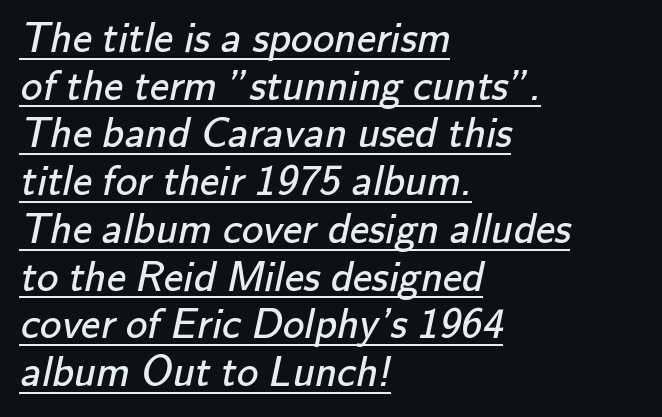
A classic flush-left, rag-right setting is used for this passage. The rendering keeps characters at their native spacing. The vertical gap from one line to the next is small. Character widths vary here, with narrow letters taking less room than wide ones. The sample's only ornament is a line tracing under the words.
